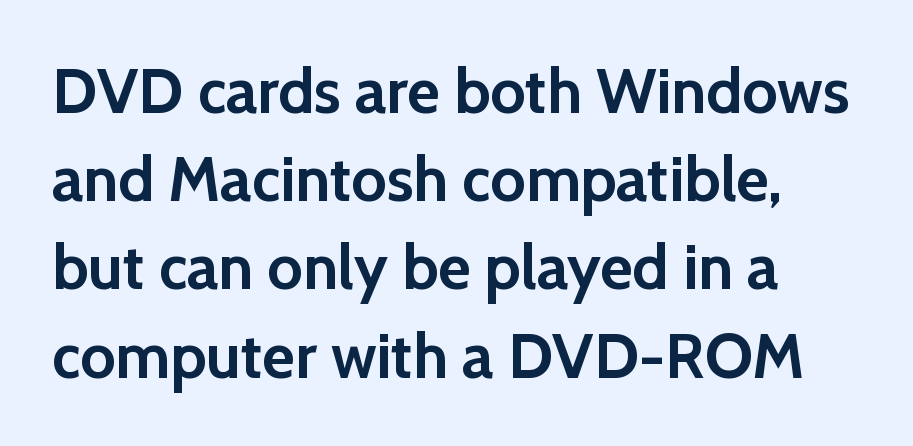
Q: Is the text bold? A: Yes.
Q: Is the text italic (slanted)? A: No, it is upright.
Q: Is the typeface a serif or a sans-serif typeface? A: Sans-serif.
Q: Is the text underlined? A: No.
Q: How is the paragraph aligned? A: Left-aligned.
Q: Is the spacing between letters normal or unusually wide? A: Normal.
Q: Is the spacing between lines tight, normal or loose? A: Normal.
Q: Width (condensed, normal, or wide)? A: Normal.
Q: x-height? A: Medium.
Q: Monospaced? A: No.
